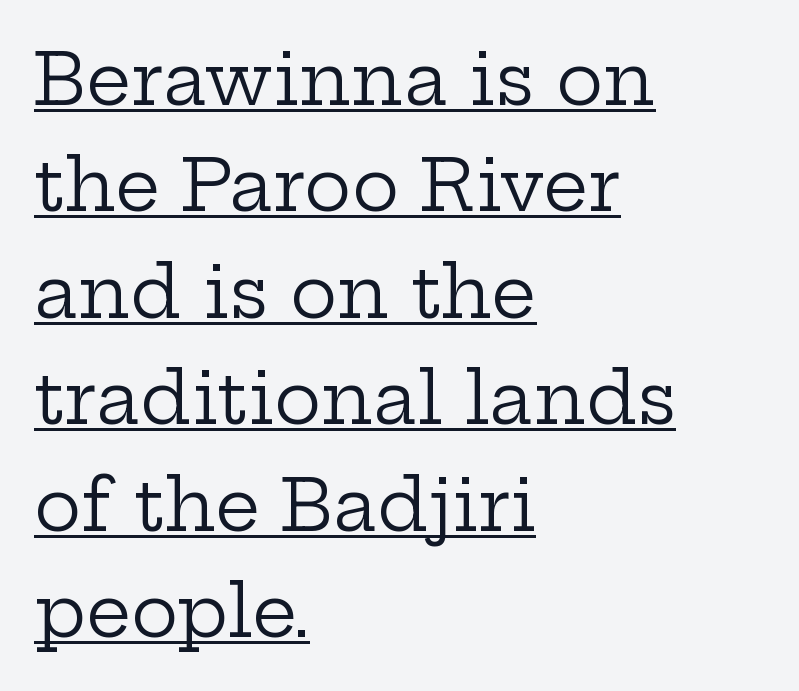
The gaps between neighbouring characters are ordinary and unremarkable. The passage shown is underscored from start to finish. Alignment: flush left. These lines sit exactly where default settings would place them.
